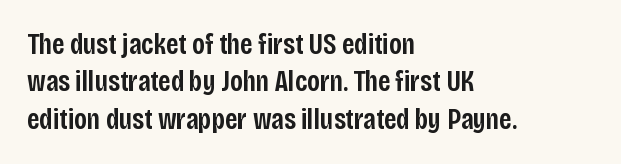
The image shows 29 px semibold, condensed sans-serif type, upright; set left-aligned, normal line spacing (1.29x), normal letter spacing, not underlined; low stroke contrast and a large x-height.
